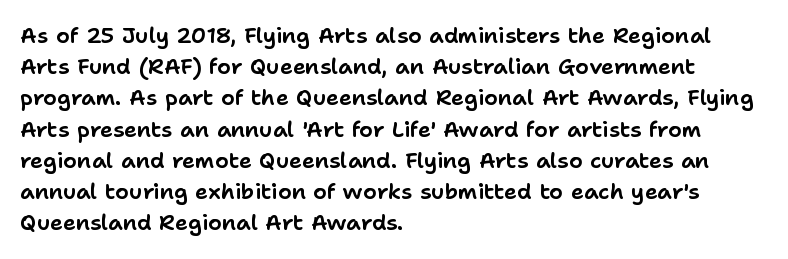
The image shows 22 px text type, upright; set left-aligned, normal line spacing (1.42x), normal letter spacing, not underlined.
